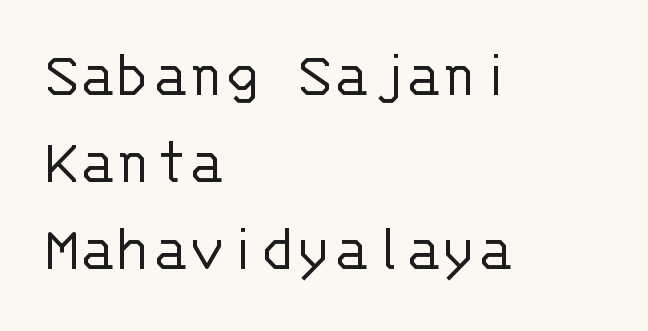
The image shows 67 px light sans-serif type, upright, monospaced; set left-aligned, normal line spacing (1.3x), normal letter spacing, not underlined; low stroke contrast and a large x-height.
